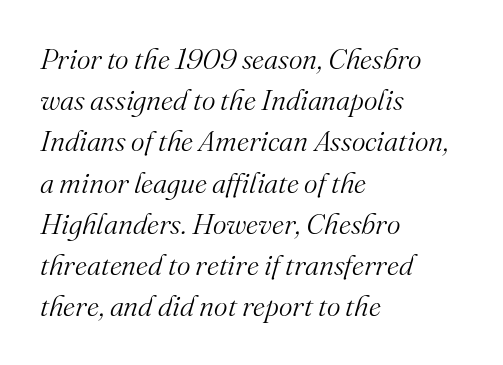
The image shows 29 px light serif type, italic (leaning right); set left-aligned, normal line spacing (1.42x), normal letter spacing, not underlined; medium stroke contrast and a small x-height.
